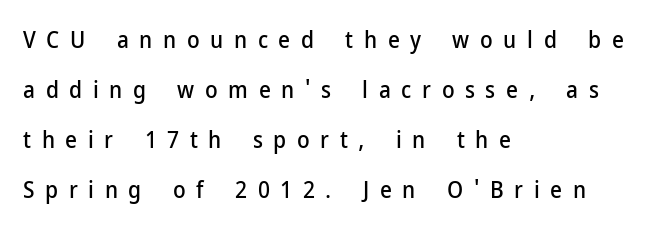
The image shows 23 px text type, upright; set left-aligned, loose line spacing (2.17x), unusually wide letter spacing (+0.46 em), not underlined.
